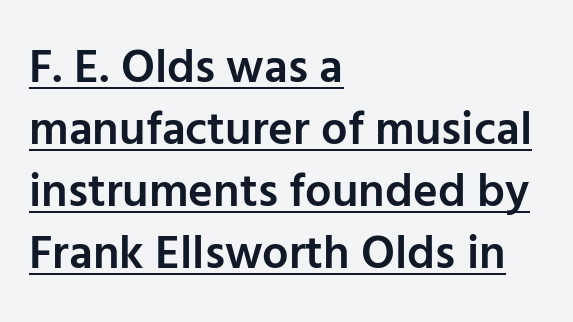
The image shows 47 px semibold sans-serif type, upright; set left-aligned, normal line spacing (1.32x), normal letter spacing, underlined; low stroke contrast and a medium x-height.
